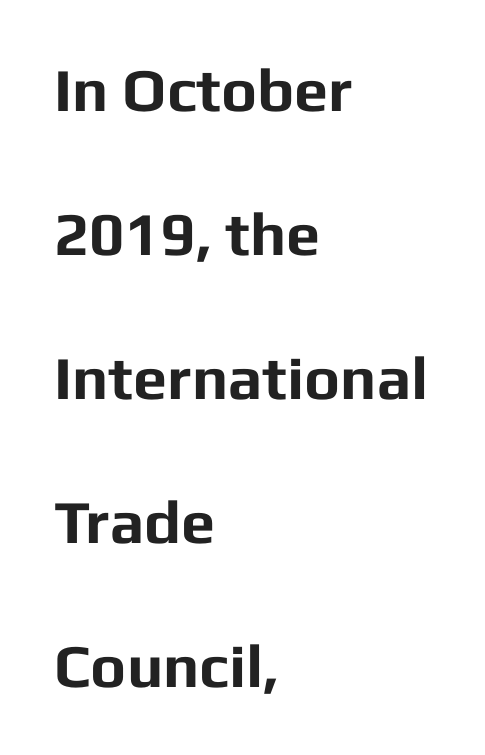
{"serif": "no", "italic": "no", "bold": "yes", "weight": "bold", "width": "normal", "stroke_contrast": "low", "x_height": "medium", "monospaced": "no", "underline": "no", "align": "left", "line_spacing": "loose", "line_spacing_ratio": 2.36, "letter_spacing": "normal", "letter_spacing_em": 0.0, "glyph_px": 61}
